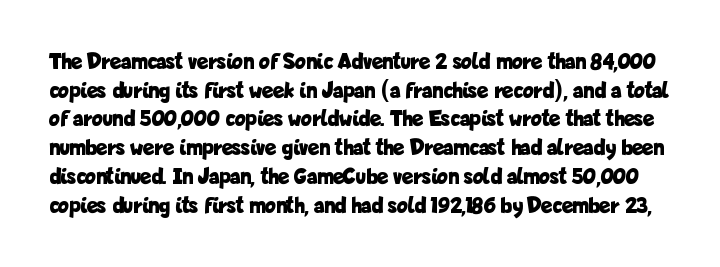
{"italic": "no", "bold": "yes", "underline": "no", "line_spacing": "normal", "line_spacing_ratio": 1.25, "letter_spacing": "normal", "letter_spacing_em": 0.0, "glyph_px": 23}
